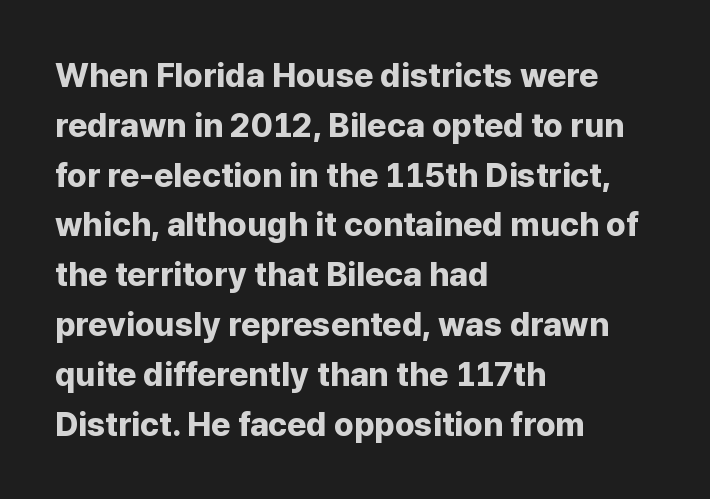
This sample uses an upright cut, with every glyph sitting square on the baseline. Grotesque or geometric, the face here clearly has no serifs. This rendering features lettering with no underline. A full-strength bold gives these letters their thick strokes. Think of a printed novel: that variable character pitch is what you see here. The text block is weighted toward the left margin, trailing off unevenly rightward.
